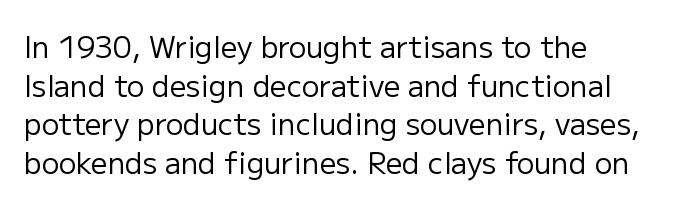
{"serif": "no", "italic": "no", "bold": "no", "weight": "regular", "width": "normal", "stroke_contrast": "low", "x_height": "medium", "monospaced": "no", "underline": "no", "align": "left", "line_spacing": "normal", "line_spacing_ratio": 1.33, "letter_spacing": "normal", "letter_spacing_em": 0.0, "glyph_px": 29}
